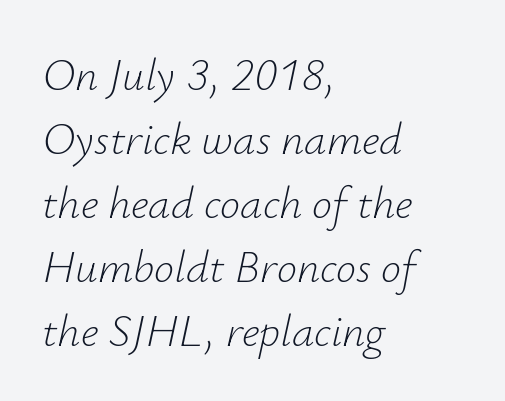
Q: Is the text bold? A: No.
Q: Is the text italic (slanted)? A: Yes, it leans right by about 12 degrees.
Q: Is the text underlined? A: No.
Q: How is the paragraph aligned? A: Left-aligned.
Q: Is the spacing between letters normal or unusually wide? A: Normal.
Q: Is the spacing between lines tight, normal or loose? A: Normal.
Q: Width (condensed, normal, or wide)? A: Normal.
Q: Stroke contrast? A: Low.
Q: x-height? A: Small.
Q: Monospaced? A: No.
